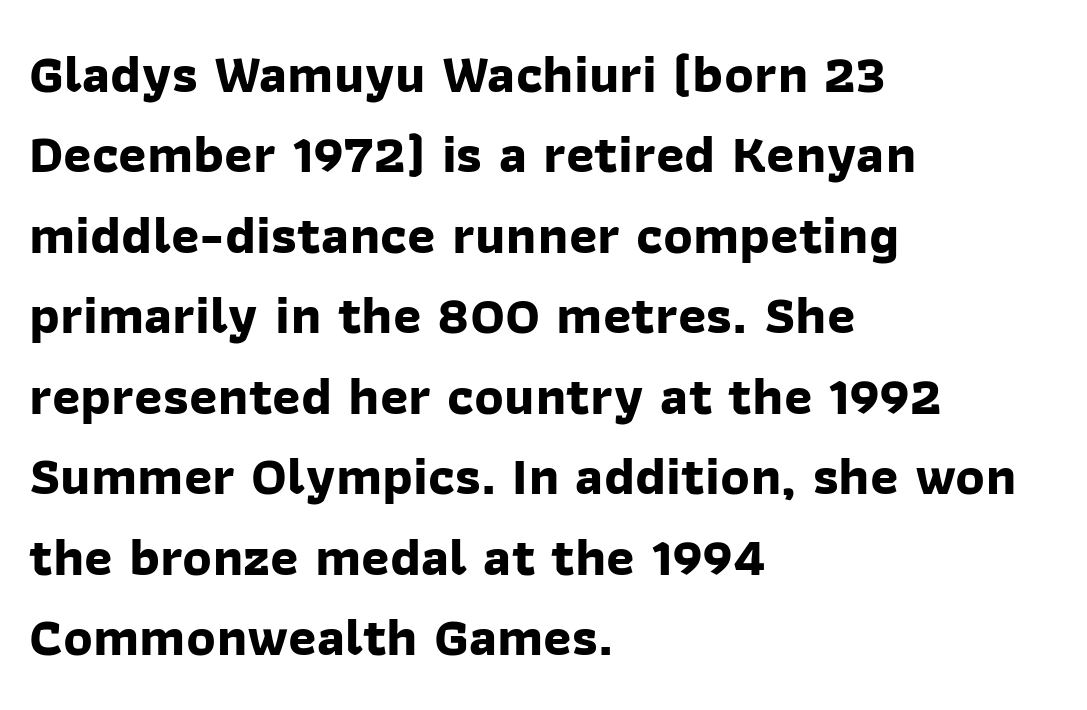
Line starts are locked; line ends wander. Does the weight exceed regular? Yes, all the way to bold. Beneath every word, the page is bare. Baseline-to-baseline distance is the conventional proportion of letter height.
